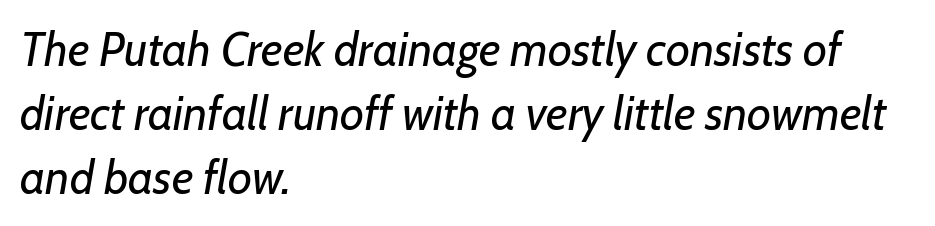
Q: Is the text bold? A: No.
Q: Is the text italic (slanted)? A: Yes, it leans right by about 7 degrees.
Q: Is the text underlined? A: No.
Q: How is the paragraph aligned? A: Left-aligned.
Q: Is the spacing between letters normal or unusually wide? A: Normal.
Q: Is the spacing between lines tight, normal or loose? A: Normal.
Q: Width (condensed, normal, or wide)? A: Normal.
Q: Stroke contrast? A: Low.
Q: x-height? A: Medium.
Q: Monospaced? A: No.
